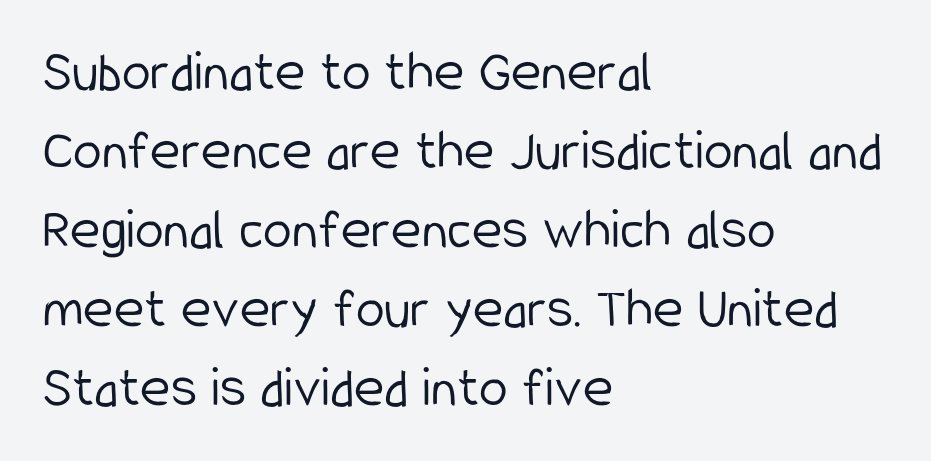
Bold? No — there's no thickening of the strokes. Observe the absence of serifs on each vertical stroke in this sample. Decoration check: the copy has no underline. The type is set solid horizontally, with unmodified tracking.
